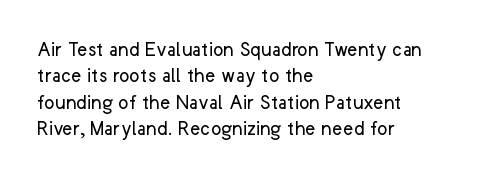
This sample uses an upright cut, with every glyph sitting square on the baseline. Underlining? Definitely not there. Heaviness? Minimal to ordinary, like unemphasized prose. Short note: letters normally spaced. Where is the straight margin? On the left.
